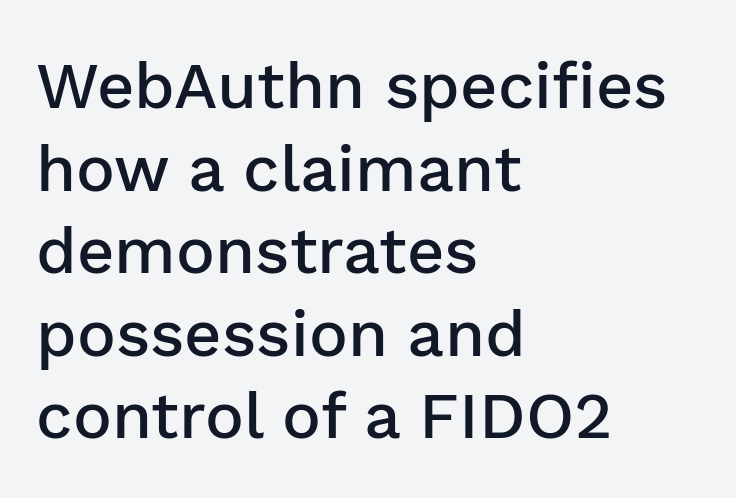
{"serif": "no", "italic": "no", "bold": "semi", "weight": "semibold", "width": "normal", "stroke_contrast": "low", "x_height": "medium", "monospaced": "no", "underline": "no", "align": "left", "line_spacing": "normal", "line_spacing_ratio": 1.27, "letter_spacing": "normal", "letter_spacing_em": 0.0, "glyph_px": 65}
